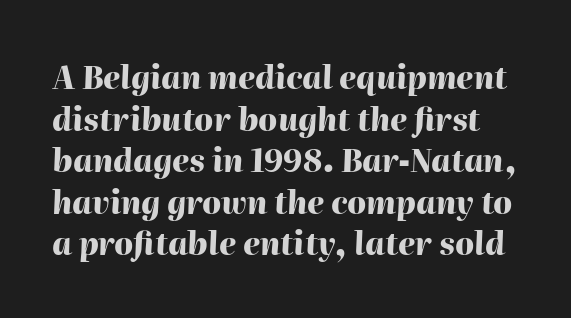
The image shows 31 px heavy type, italic (leaning right); set normal line spacing (1.34x), normal letter spacing, not underlined; high stroke contrast and a medium x-height.
